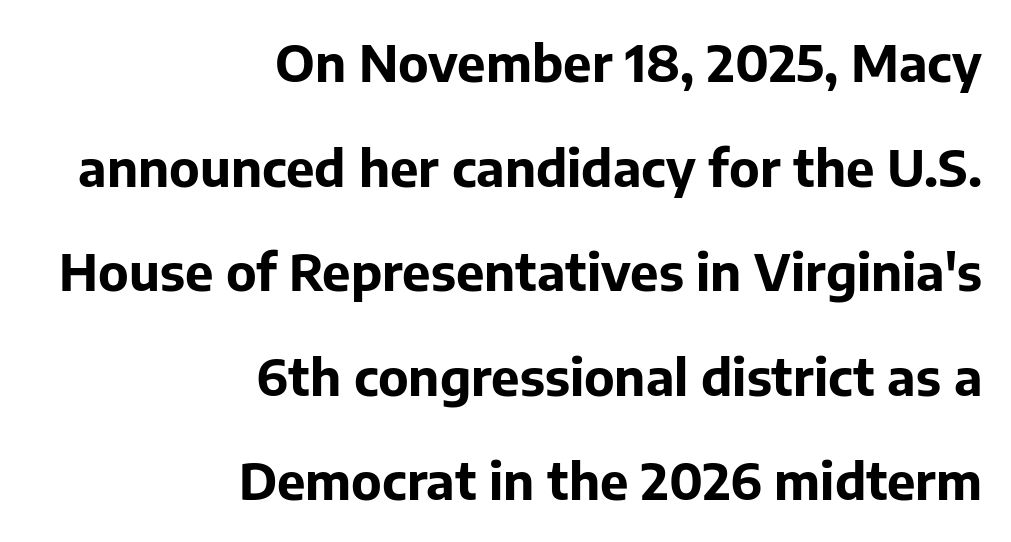
What kind of face is this? One without serifs — a sans. The block of text is sparse from top to bottom, with ample space between rows. Here the designer chose a conventional face with non-uniform glyph widths. Style check: upright. These lines stack with their right ends in a neat column.
